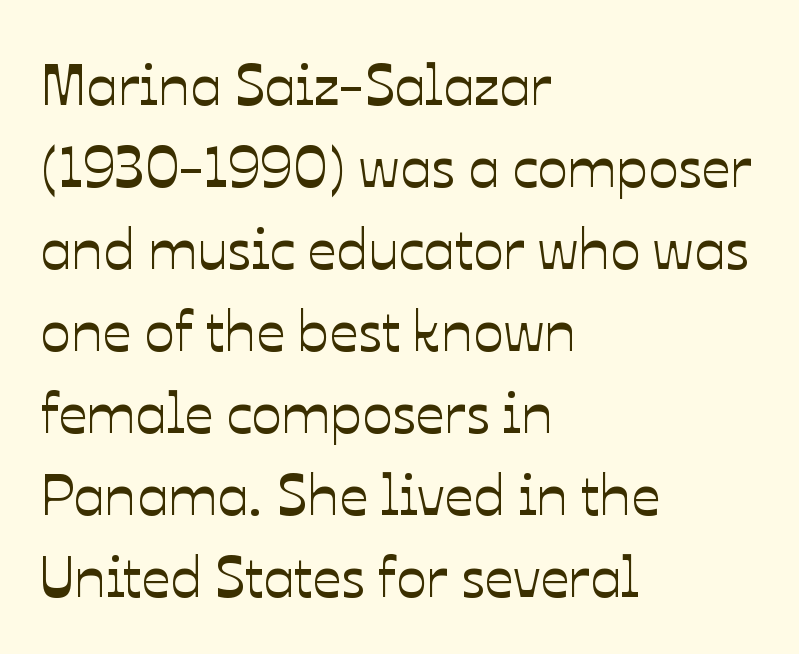
Looks like regular typesetting: each glyph gets only the width it needs. Characters follow at the spacing the type designer built in. Leading: standard. Do the letters lean? They stand straight. Clear beneath every line of the passage.
